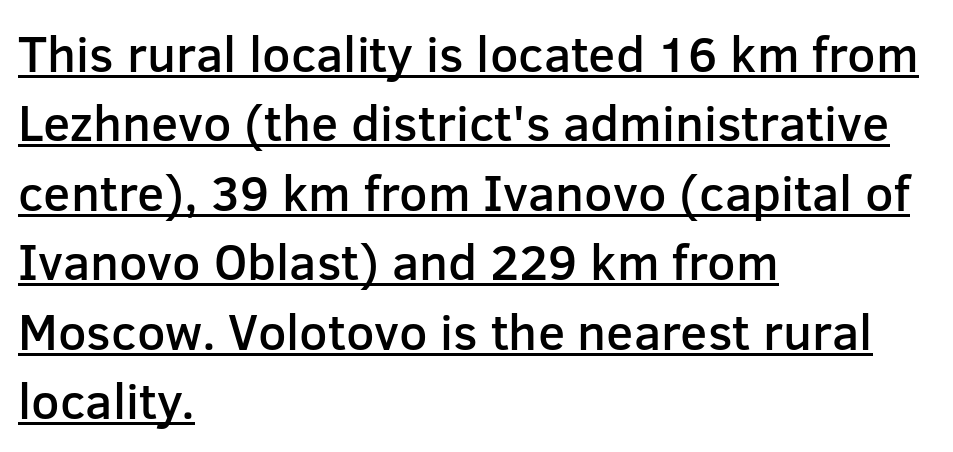
The words here are underlined. Which margin do the lines hug? The left one — the right edge is uneven. The characters display no serif detailing; their extremities are plain. The rendering uses a semibold face; strokes are thickened but not to full bold.
